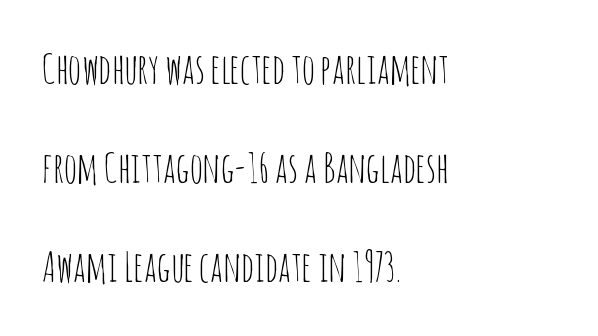
Tracking here is standard; glyphs follow each other at the usual distance. The face used here is a sans, in the tradition of grotesques and geometrics. Looks like regular typesetting: each glyph gets only the width it needs. Anything drawn beneath the words? Only blank space. The space between consecutive lines is lavish. Is the type heavy? It reads as light-to-regular instead.
